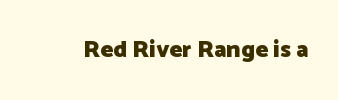
What stands out about the letter spacing? Nothing — it is the standard amount. Upright lettering throughout. Bold? Absolutely — the strokes are thick and heavy. The glyphs are unaccompanied by any horizontal stroke below them.
